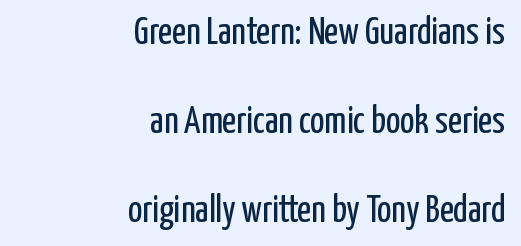
Q: Is the text bold? A: No.
Q: Is the text italic (slanted)? A: No, it is upright.
Q: Is the typeface a serif or a sans-serif typeface? A: Sans-serif.
Q: Is the text underlined? A: No.
Q: How is the paragraph aligned? A: Right-aligned.
Q: Is the spacing between letters normal or unusually wide? A: Normal.
Q: Is the spacing between lines tight, normal or loose? A: Loose.
Q: Width (condensed, normal, or wide)? A: Condensed.
Q: Stroke contrast? A: Low.
Q: x-height? A: Medium.
Q: Monospaced? A: No.
